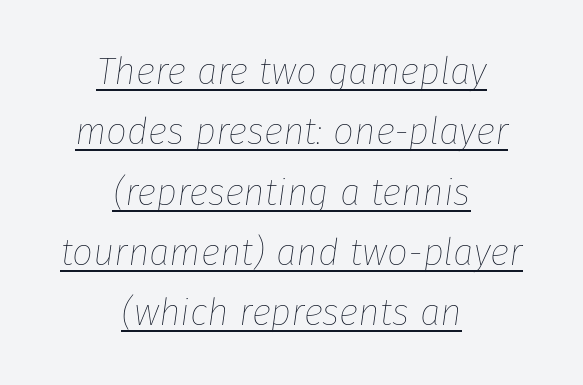
Q: Is the text bold? A: No.
Q: Is the text italic (slanted)? A: Yes, it leans right by about 8 degrees.
Q: Is the text underlined? A: Yes.
Q: How is the paragraph aligned? A: Centered.
Q: Is the spacing between letters normal or unusually wide? A: Normal.
Q: Is the spacing between lines tight, normal or loose? A: Normal.
Q: Width (condensed, normal, or wide)? A: Normal.
Q: Stroke contrast? A: Low.
Q: x-height? A: Medium.
Q: Monospaced? A: No.
